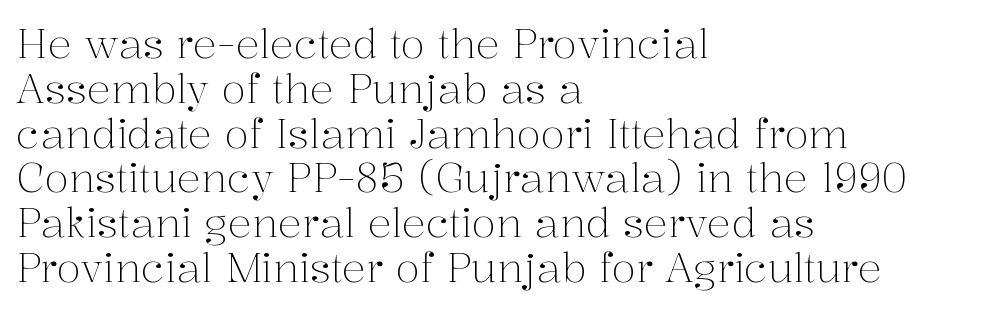
Q: Is the text bold? A: No.
Q: Is the text italic (slanted)? A: No, it is upright.
Q: Is the typeface a serif or a sans-serif typeface? A: Serif.
Q: Is the text underlined? A: No.
Q: How is the paragraph aligned? A: Left-aligned.
Q: Is the spacing between letters normal or unusually wide? A: Normal.
Q: Is the spacing between lines tight, normal or loose? A: Tight.
Q: Width (condensed, normal, or wide)? A: Normal.
Q: Stroke contrast? A: Medium.
Q: x-height? A: Medium.
Q: Monospaced? A: No.
